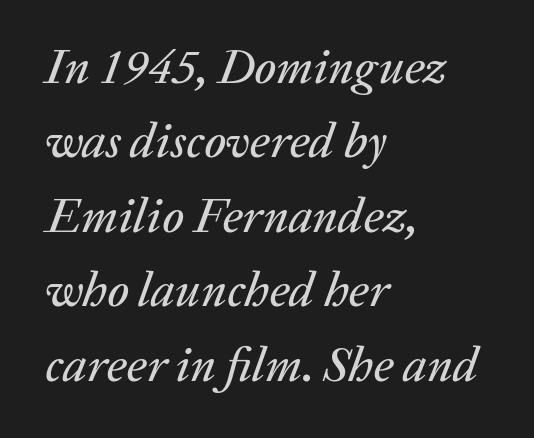
The image shows 49 px text type, italic (leaning right); set left-aligned, normal line spacing (1.52x), normal letter spacing, not underlined; low stroke contrast and a medium x-height.
